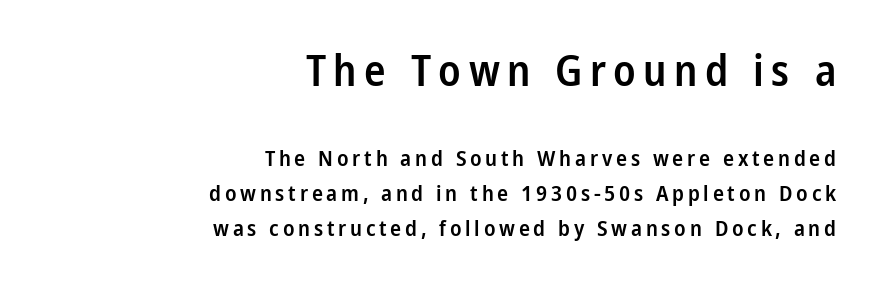
Q: Is the text bold? A: Semi-bold.
Q: Is the text italic (slanted)? A: No, it is upright.
Q: Is the typeface a serif or a sans-serif typeface? A: Sans-serif.
Q: Is the text underlined? A: No.
Q: How is the paragraph aligned? A: Right-aligned.
Q: Is the spacing between lines tight, normal or loose? A: Normal.
Q: Which block of text is set in a larger size, the first (top) or the second (bottom)? A: The first (top) one.
Q: Width (condensed, normal, or wide)? A: Condensed.
Q: Stroke contrast? A: Low.
Q: x-height? A: Medium.
Q: Monospaced? A: No.
